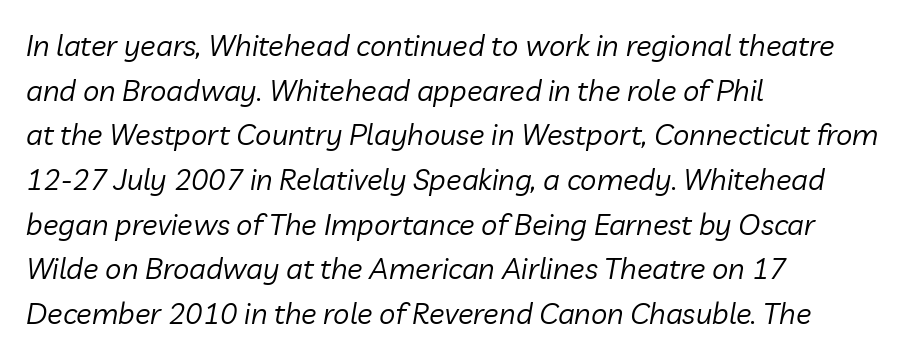
The image shows 29 px regular-weight type, italic (leaning right); set left-aligned, normal line spacing (1.54x), normal letter spacing, not underlined; low stroke contrast and a medium x-height.
